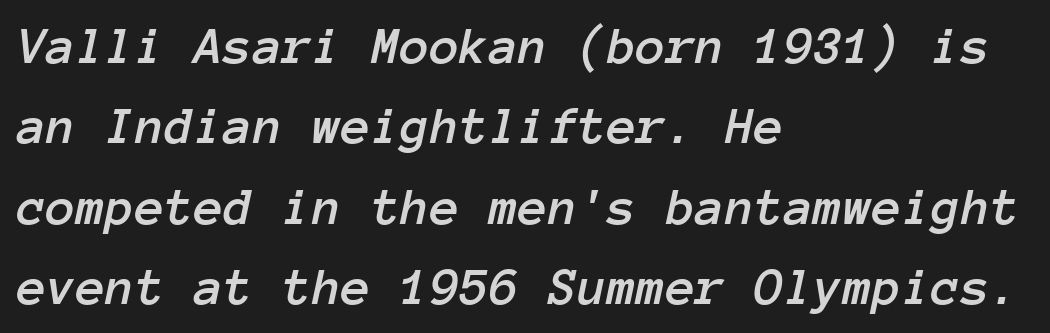
The rendering anchors every line to the left-hand side. These lines are rendered in a fixed-pitch font. Spacing between characters is what you'd get straight out of the box. The baseline area is clear.
